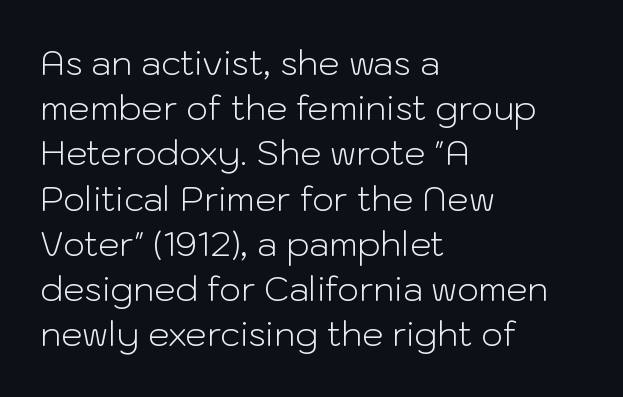
Quick note: interline space is typical. Layout note: lines flush left. The characters are drawn with everyday or finer stroke widths. Think of a printed novel: that variable character pitch is what you see here. You could call the tracking neutral — neither tight nor loose.
